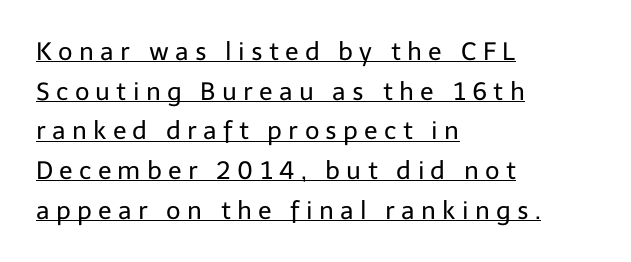
The image shows 25 px text type, upright; set left-aligned, normal line spacing (1.59x), unusually wide letter spacing (+0.25 em), underlined.
